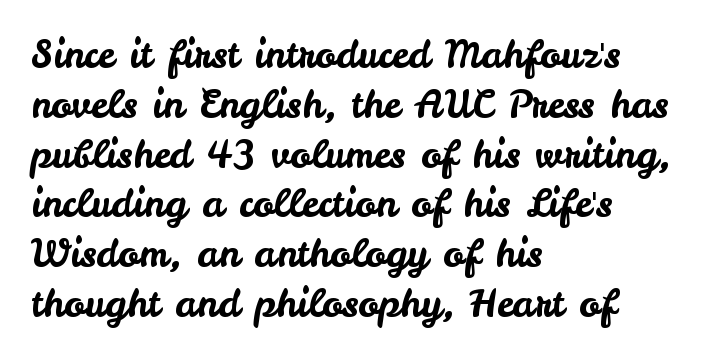
{"serif": "no", "width": "normal", "stroke_contrast": "low", "x_height": "small", "monospaced": "no", "underline": "no", "align": "left", "line_spacing": "normal", "line_spacing_ratio": 1.31, "letter_spacing": "normal", "letter_spacing_em": 0.0, "glyph_px": 38}
